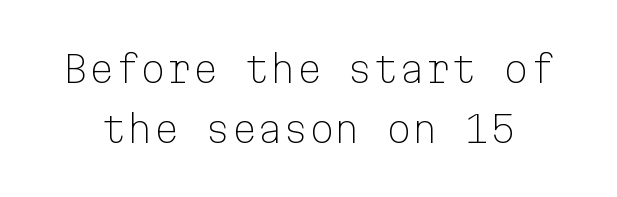
{"serif": "no", "italic": "no", "bold": "no", "weight": "light", "width": "normal", "stroke_contrast": "low", "x_height": "medium", "monospaced": "yes", "underline": "no", "line_spacing": "normal", "line_spacing_ratio": 1.62, "letter_spacing": "normal", "letter_spacing_em": 0.0, "glyph_px": 37}
